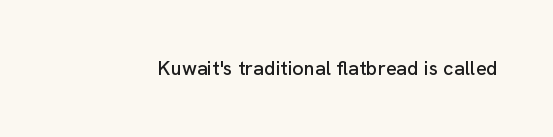
These lines keep a tight, regular rhythm from letter to letter. Unmarked baselines from the first word to the last. Italic: no, the glyphs are upright roman.
